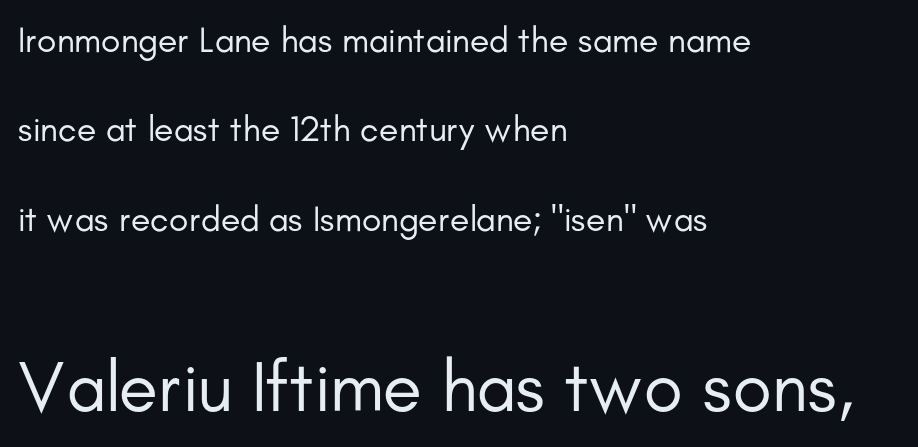
Q: Is the text bold? A: No.
Q: Is the text italic (slanted)? A: No, it is upright.
Q: Is the typeface a serif or a sans-serif typeface? A: Sans-serif.
Q: Is the text underlined? A: No.
Q: How is the paragraph aligned? A: Left-aligned.
Q: Is the spacing between letters normal or unusually wide? A: Normal.
Q: Is the spacing between lines tight, normal or loose? A: Loose.
Q: Which block of text is set in a larger size, the first (top) or the second (bottom)? A: The second (bottom) one.
Q: Width (condensed, normal, or wide)? A: Normal.
Q: Stroke contrast? A: Low.
Q: x-height? A: Small.
Q: Monospaced? A: No.
